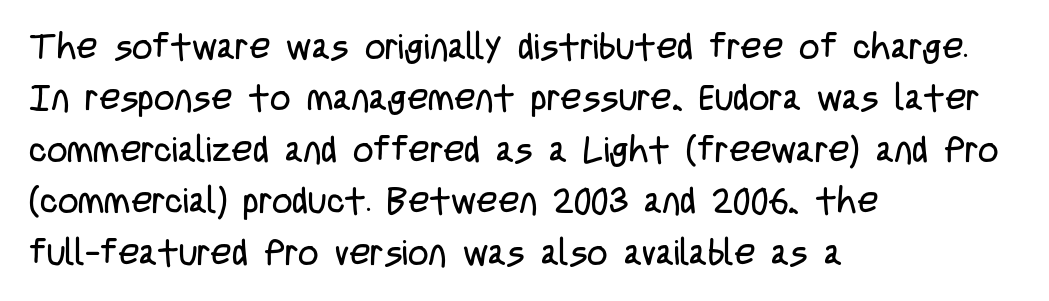
Q: Is the text bold? A: No.
Q: Is the text italic (slanted)? A: No, it is upright.
Q: Is the typeface a serif or a sans-serif typeface? A: Sans-serif.
Q: Is the text underlined? A: No.
Q: How is the paragraph aligned? A: Left-aligned.
Q: Is the spacing between letters normal or unusually wide? A: Normal.
Q: Is the spacing between lines tight, normal or loose? A: Normal.
Q: Width (condensed, normal, or wide)? A: Condensed.
Q: Stroke contrast? A: Low.
Q: x-height? A: Large.
Q: Monospaced? A: No.
